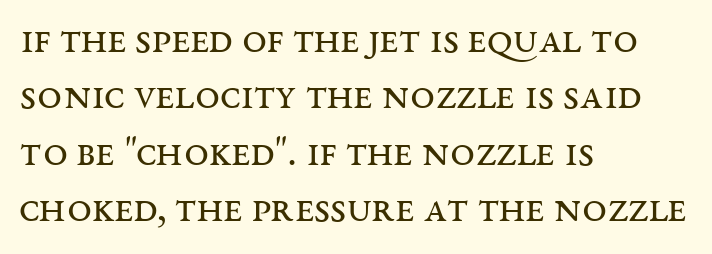
Q: Is the text bold? A: No.
Q: Is the text italic (slanted)? A: No, it is upright.
Q: Is the typeface a serif or a sans-serif typeface? A: Serif.
Q: Is the text underlined? A: No.
Q: How is the paragraph aligned? A: Left-aligned.
Q: Is the spacing between letters normal or unusually wide? A: Normal.
Q: Is the spacing between lines tight, normal or loose? A: Normal.
Q: Width (condensed, normal, or wide)? A: Wide.
Q: Stroke contrast? A: Medium.
Q: x-height? A: Large.
Q: Monospaced? A: No.
